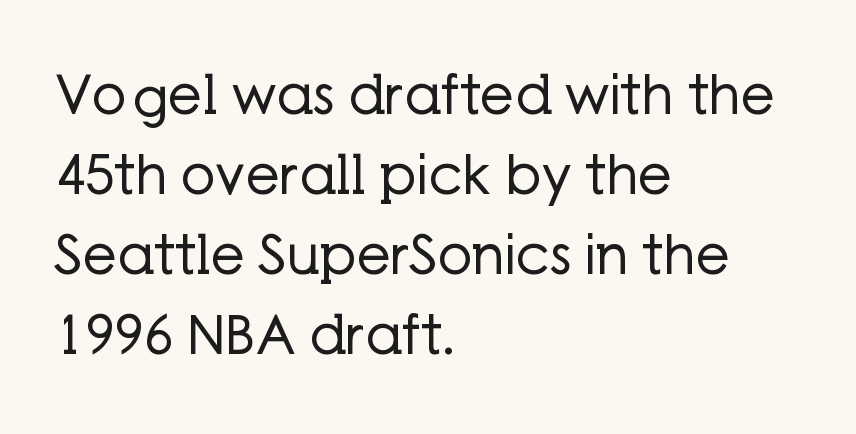
{"serif": "no", "italic": "no", "bold": "no", "weight": "regular", "width": "normal", "stroke_contrast": "low", "x_height": "medium", "monospaced": "no", "underline": "no", "align": "left", "line_spacing": "normal", "line_spacing_ratio": 1.48, "letter_spacing": "normal", "letter_spacing_em": 0.0, "glyph_px": 54}
